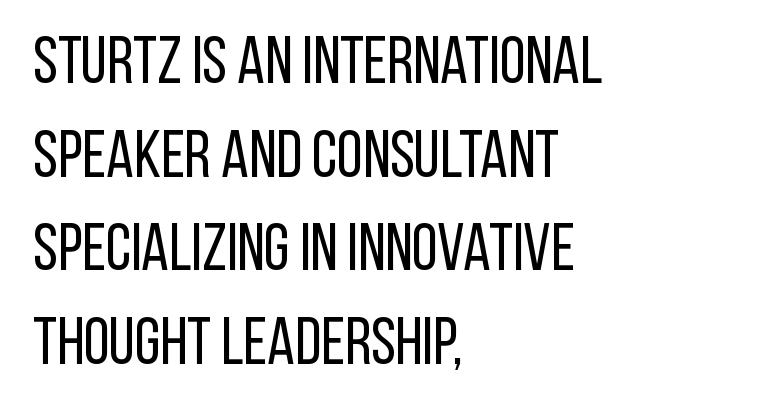
The image shows 66 px regular-weight, condensed sans-serif type, upright; set left-aligned, normal line spacing (1.42x), normal letter spacing, not underlined; low stroke contrast and a large x-height.
